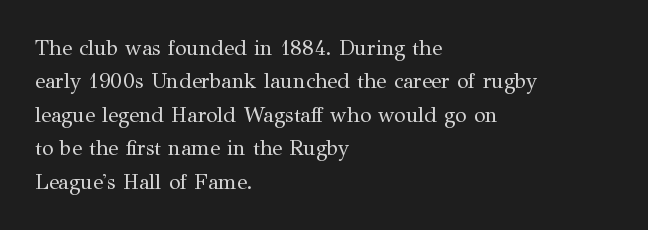
How would I describe the line gaps? Plain and ordinary. Weight: in the light-to-regular range. The type is set solid horizontally, with unmodified tracking. The lines are quadded left.
